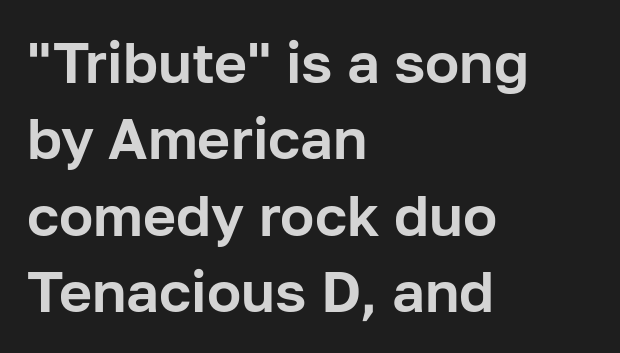
Check under the words: just untouched page. The font family rendered here belongs to the sans-serif group. These lines were composed using upright roman letters. The paragraph has a hard left edge and a soft right edge.
